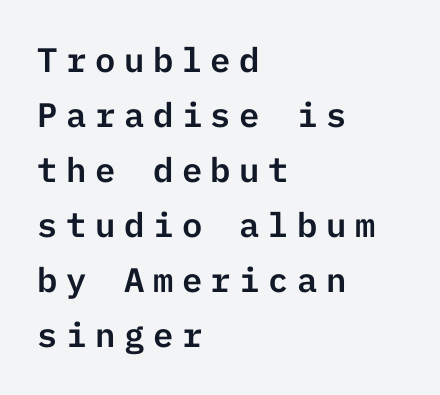
The type is letterspaced generously, with wide tracking. Honestly, there is no underline to notice here at all. These lines sit exactly where default settings would place them. Note: no serifs on the glyphs. The axis of the letterforms is exactly vertical.
